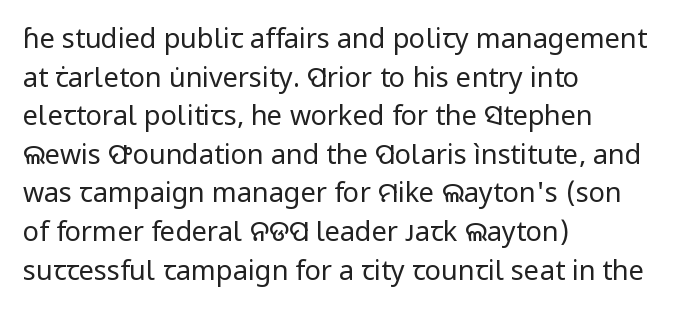
The image shows 27 px text type, upright; set left-aligned, normal line spacing (1.43x), normal letter spacing, not underlined.
